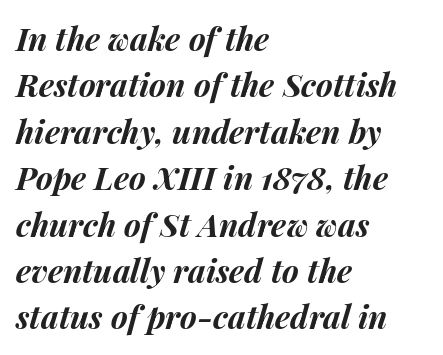
The font is running at its bold setting. A typesetter would mark this as italic. The passage shown is not underscored anywhere. Where is the straight margin? On the left. Regular leading.
